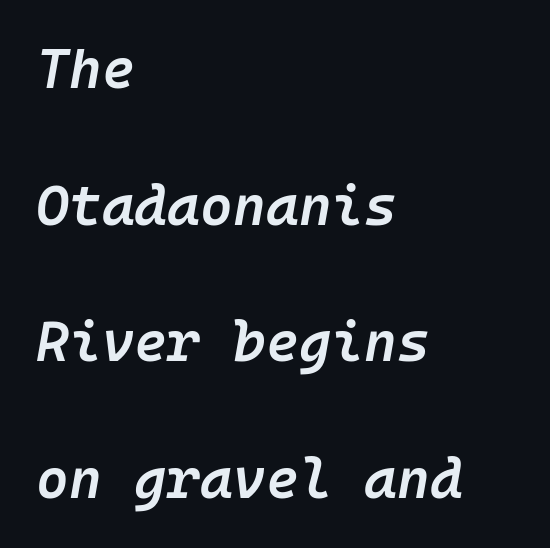
Q: Is the text bold? A: Semi-bold.
Q: Is the text italic (slanted)? A: Yes, it leans right by about 10 degrees.
Q: Is the text underlined? A: No.
Q: How is the paragraph aligned? A: Left-aligned.
Q: Is the spacing between letters normal or unusually wide? A: Normal.
Q: Is the spacing between lines tight, normal or loose? A: Loose.
Q: Width (condensed, normal, or wide)? A: Normal.
Q: Stroke contrast? A: Low.
Q: x-height? A: Medium.
